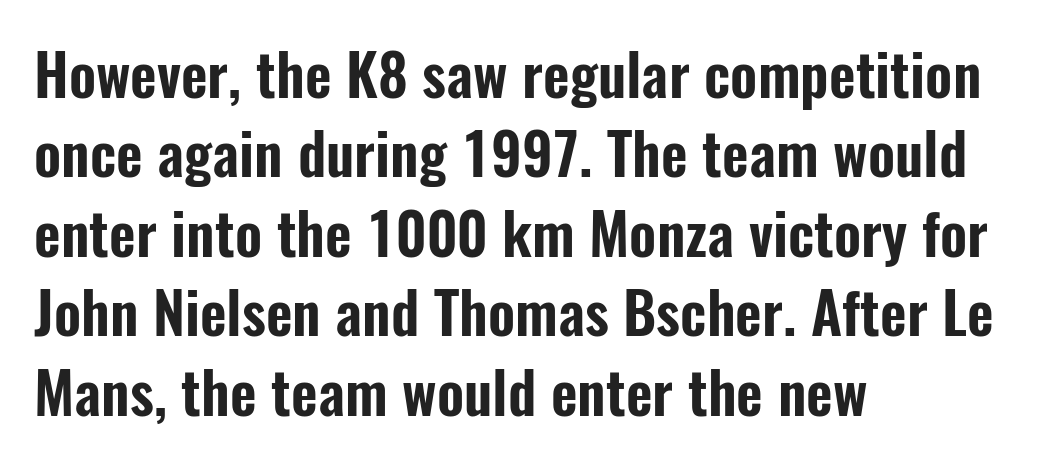
The image shows 58 px condensed sans-serif type, upright; set left-aligned, normal line spacing (1.37x), normal letter spacing, not underlined; low stroke contrast and a medium x-height.
